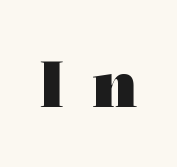
The image shows 64 px heavy, wide serif type, upright; set unusually wide letter spacing (+0.43 em), not underlined; medium stroke contrast and a medium x-height.
